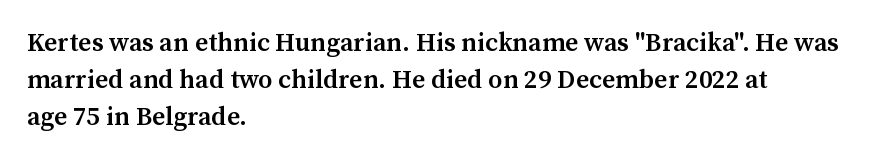
{"italic": "no", "bold": "semi", "underline": "no", "align": "left", "line_spacing": "normal", "line_spacing_ratio": 1.43, "letter_spacing": "normal", "letter_spacing_em": 0.0, "glyph_px": 26}
